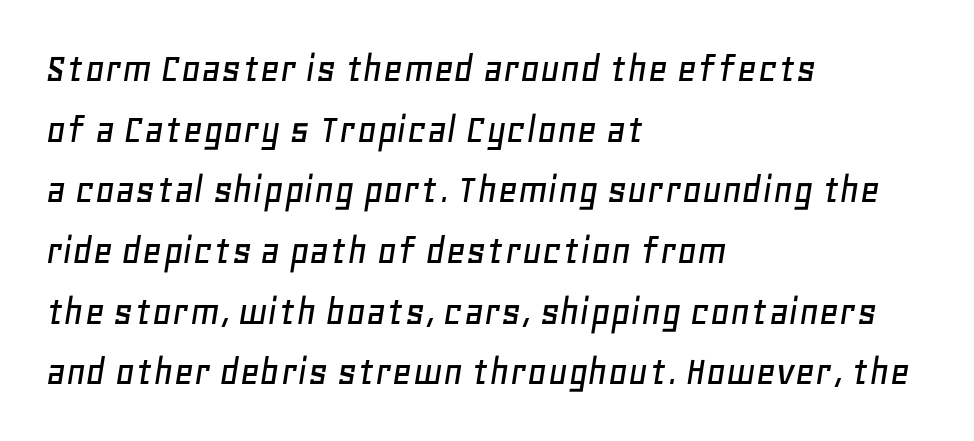
{"italic": "yes", "lean": "right", "slant_degrees": 11, "width": "normal", "stroke_contrast": "low", "x_height": "large", "monospaced": "no", "underline": "no", "align": "left", "line_spacing": "normal", "line_spacing_ratio": 1.41, "letter_spacing": "normal", "letter_spacing_em": 0.0, "glyph_px": 43}
